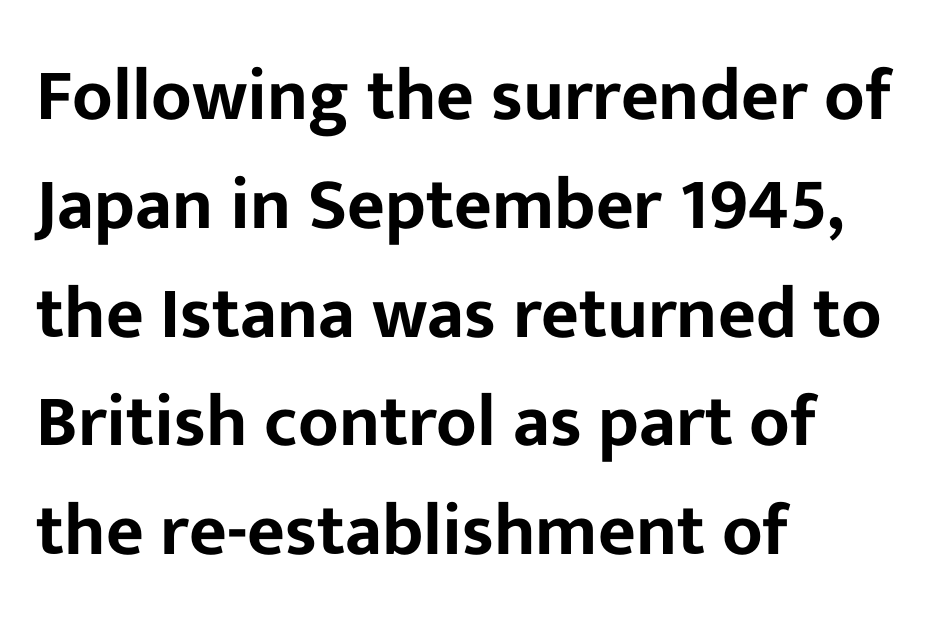
{"serif": "no", "italic": "no", "width": "normal", "stroke_contrast": "low", "x_height": "medium", "monospaced": "no", "underline": "no", "align": "left", "line_spacing": "normal", "line_spacing_ratio": 1.49, "letter_spacing": "normal", "letter_spacing_em": 0.0, "glyph_px": 73}
